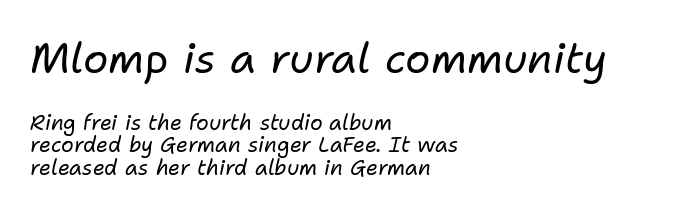
The image shows 42 px regular-weight type, italic (leaning right); set left-aligned, tight line spacing (1.06x), normal letter spacing, not underlined; the first (top) block is 2.0x larger; low stroke contrast and a medium x-height.
